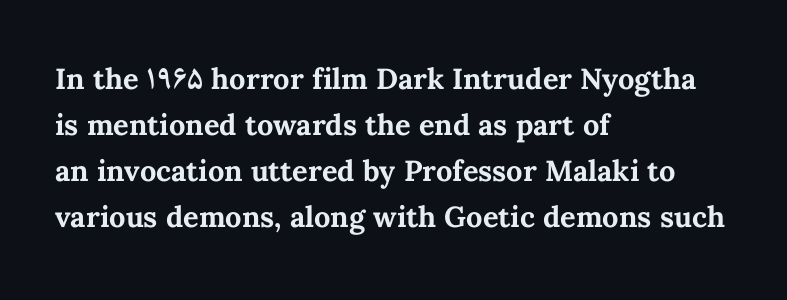
{"italic": "no", "bold": "yes", "weight": "bold", "width": "normal", "stroke_contrast": "medium", "x_height": "medium", "monospaced": "no", "underline": "no", "align": "left", "line_spacing": "normal", "line_spacing_ratio": 1.59, "letter_spacing": "normal", "letter_spacing_em": 0.0, "glyph_px": 29}
